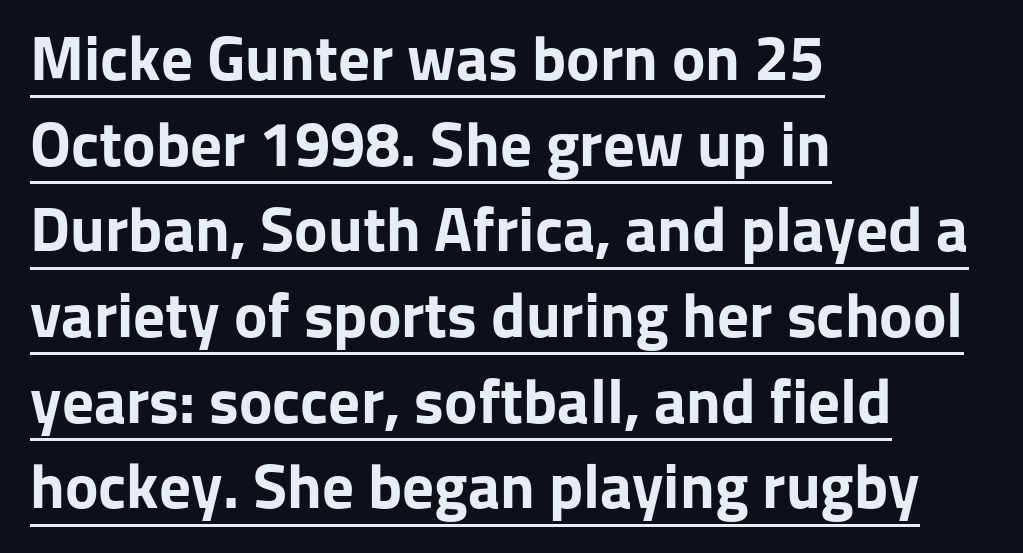
Q: Is the text bold? A: Yes.
Q: Is the text italic (slanted)? A: No, it is upright.
Q: Is the typeface a serif or a sans-serif typeface? A: Sans-serif.
Q: Is the text underlined? A: Yes.
Q: How is the paragraph aligned? A: Left-aligned.
Q: Is the spacing between letters normal or unusually wide? A: Normal.
Q: Is the spacing between lines tight, normal or loose? A: Normal.
Q: Width (condensed, normal, or wide)? A: Normal.
Q: Stroke contrast? A: Low.
Q: x-height? A: Medium.
Q: Monospaced? A: No.
